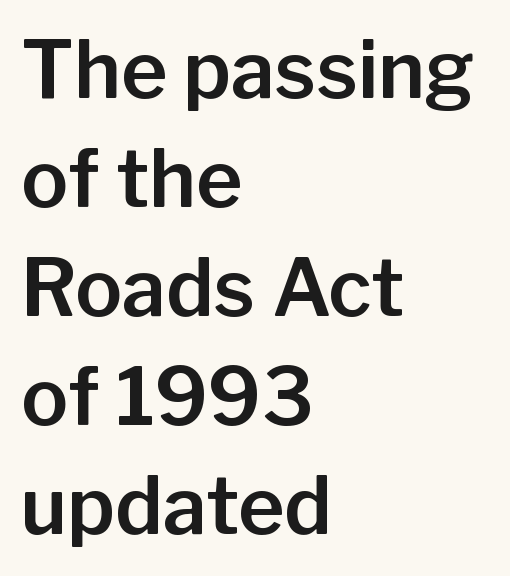
{"serif": "no", "italic": "no", "width": "normal", "stroke_contrast": "low", "x_height": "medium", "monospaced": "no", "underline": "no", "align": "left", "line_spacing": "normal", "line_spacing_ratio": 1.38, "letter_spacing": "normal", "letter_spacing_em": 0.0, "glyph_px": 79}
